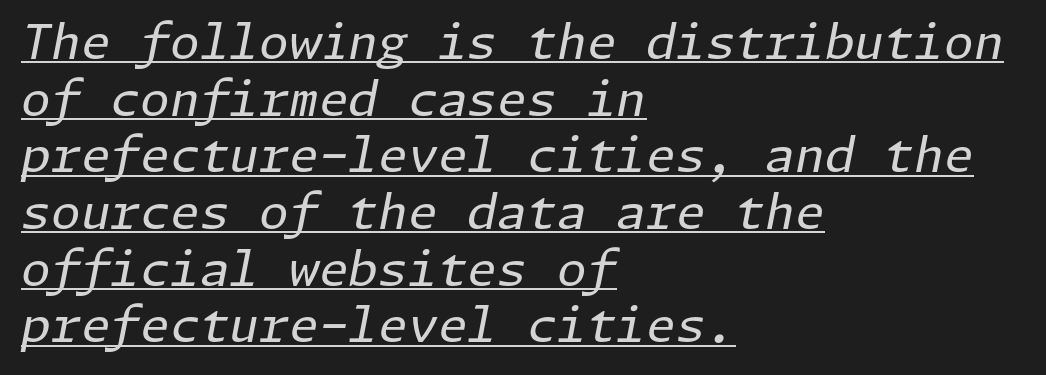
The image shows 48 px regular-weight type, italic (leaning right); set left-aligned, line spacing 1.18x, normal letter spacing, underlined; low stroke contrast and a medium x-height.
